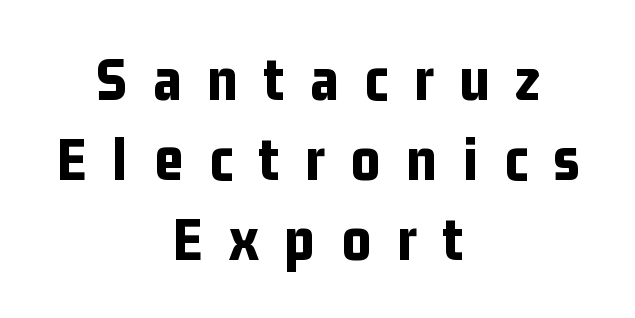
Q: Is the text bold? A: Yes.
Q: Is the text italic (slanted)? A: No, it is upright.
Q: Is the typeface a serif or a sans-serif typeface? A: Sans-serif.
Q: Is the text underlined? A: No.
Q: How is the paragraph aligned? A: Centered.
Q: Is the spacing between letters normal or unusually wide? A: Unusually wide.
Q: Is the spacing between lines tight, normal or loose? A: Normal.
Q: Width (condensed, normal, or wide)? A: Condensed.
Q: Stroke contrast? A: Low.
Q: x-height? A: Medium.
Q: Monospaced? A: No.
